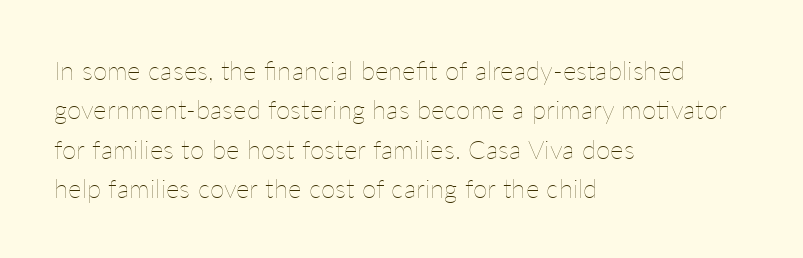
Q: Is the text bold? A: No.
Q: Is the text italic (slanted)? A: No, it is upright.
Q: Is the text underlined? A: No.
Q: How is the paragraph aligned? A: Left-aligned.
Q: Is the spacing between letters normal or unusually wide? A: Normal.
Q: Is the spacing between lines tight, normal or loose? A: Normal.
